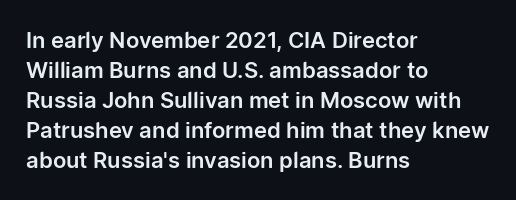
Q: Is the text italic (slanted)? A: No, it is upright.
Q: Is the text underlined? A: No.
Q: How is the paragraph aligned? A: Left-aligned.
Q: Is the spacing between letters normal or unusually wide? A: Normal.
Q: Is the spacing between lines tight, normal or loose? A: Normal.
